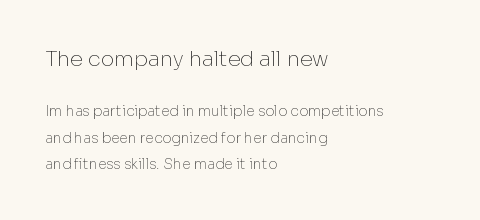
Typeset ragged right — the left edge is the straight one. Two sizes are in play, and the larger belongs to the first block. Students, note that the glyphs here touch the page at normal intervals. Quick note: interline space is abundant.
